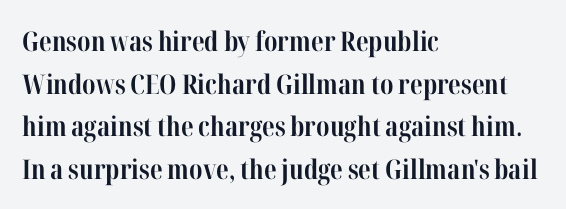
{"italic": "no", "bold": "yes", "underline": "no", "align": "left", "line_spacing": "normal", "line_spacing_ratio": 1.58, "letter_spacing": "normal", "letter_spacing_em": 0.0, "glyph_px": 27}
